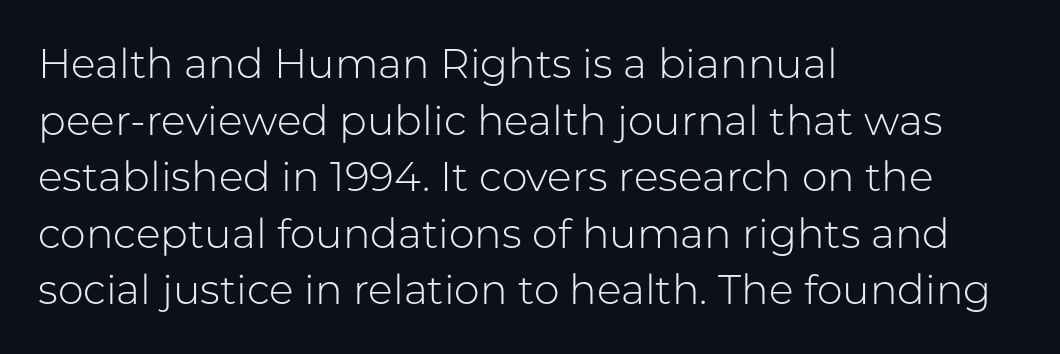
Q: Is the text bold? A: No.
Q: Is the text italic (slanted)? A: No, it is upright.
Q: Is the typeface a serif or a sans-serif typeface? A: Sans-serif.
Q: Is the text underlined? A: No.
Q: How is the paragraph aligned? A: Left-aligned.
Q: Is the spacing between letters normal or unusually wide? A: Normal.
Q: Is the spacing between lines tight, normal or loose? A: Normal.
Q: Width (condensed, normal, or wide)? A: Normal.
Q: Stroke contrast? A: Low.
Q: x-height? A: Medium.
Q: Monospaced? A: No.
